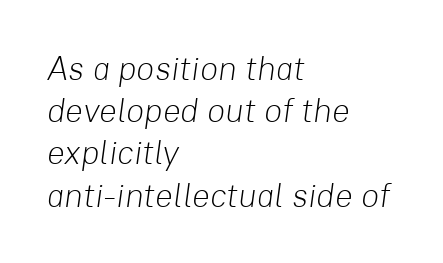
Q: Is the text bold? A: No.
Q: Is the text italic (slanted)? A: Yes, it leans right by about 8 degrees.
Q: Is the text underlined? A: No.
Q: How is the paragraph aligned? A: Left-aligned.
Q: Is the spacing between letters normal or unusually wide? A: Normal.
Q: Is the spacing between lines tight, normal or loose? A: Normal.
Q: Width (condensed, normal, or wide)? A: Normal.
Q: Stroke contrast? A: Low.
Q: x-height? A: Medium.
Q: Monospaced? A: No.
